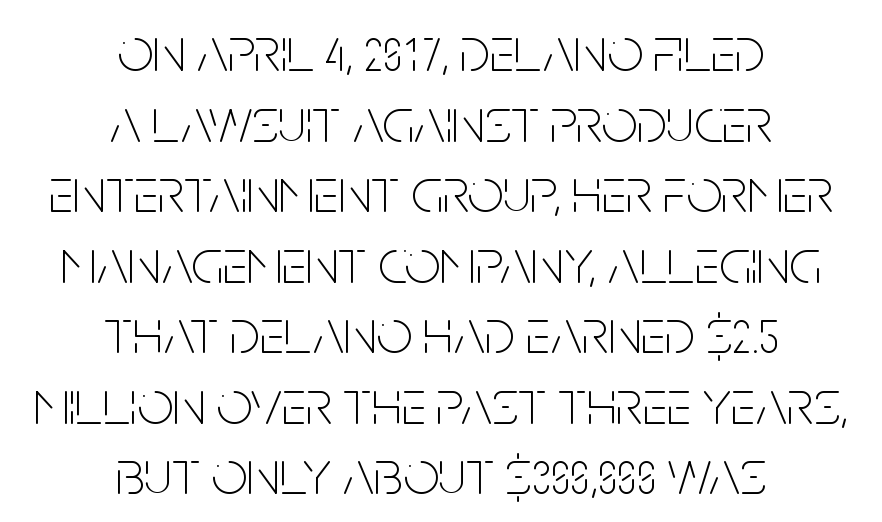
{"serif": "no", "italic": "no", "bold": "no", "weight": "thin", "width": "condensed", "stroke_contrast": "low", "x_height": "large", "monospaced": "no", "underline": "no", "align": "center", "line_spacing": "tight", "line_spacing_ratio": 1.12, "letter_spacing": "normal", "letter_spacing_em": 0.0, "glyph_px": 63}
